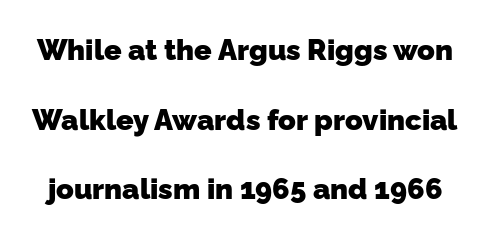
The image shows 29 px heavy sans-serif type; set loose line spacing (2.4x), normal letter spacing, not underlined; low stroke contrast and a medium x-height.
